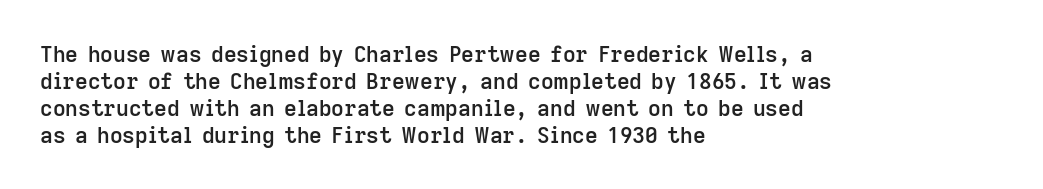
The image shows 22 px text type, upright; set left-aligned, line spacing 1.22x, normal letter spacing, not underlined.
